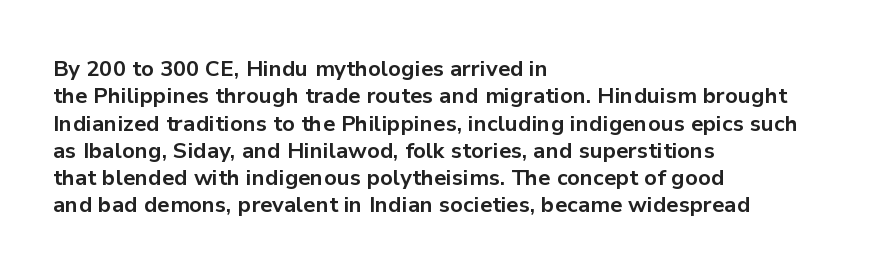
Q: Is the text bold? A: Yes.
Q: Is the text italic (slanted)? A: No, it is upright.
Q: Is the text underlined? A: No.
Q: How is the paragraph aligned? A: Left-aligned.
Q: Is the spacing between letters normal or unusually wide? A: Normal.
